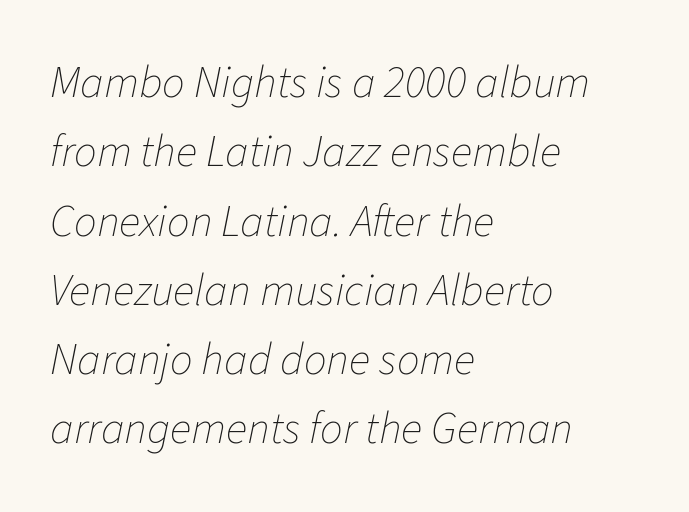
{"italic": "yes", "lean": "right", "slant_degrees": 11, "bold": "no", "weight": "thin", "width": "normal", "stroke_contrast": "low", "x_height": "medium", "monospaced": "no", "underline": "no", "align": "left", "line_spacing": "normal", "line_spacing_ratio": 1.54, "letter_spacing": "normal", "letter_spacing_em": 0.0, "glyph_px": 45}
